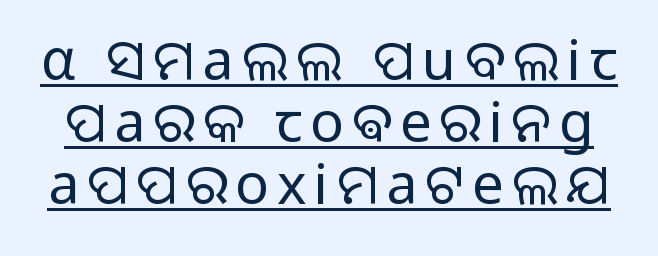
The image shows 56 px light sans-serif type, upright; set tight line spacing (1.11x), underlined; low stroke contrast and a medium x-height.
